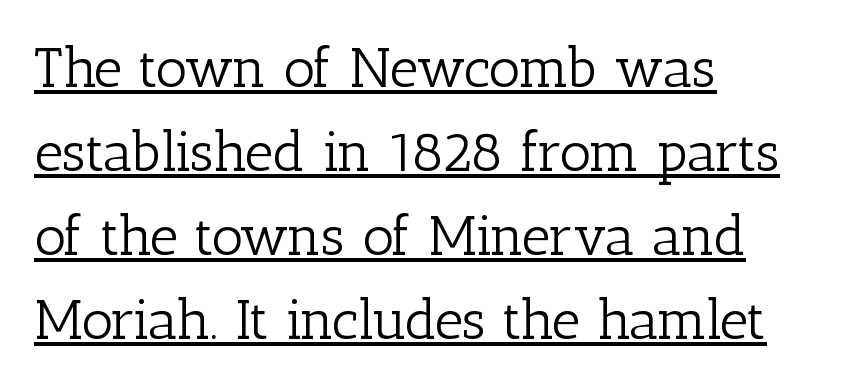
The image shows 56 px light serif type, upright; set left-aligned, normal line spacing (1.5x), normal letter spacing, underlined; low stroke contrast and a medium x-height.
